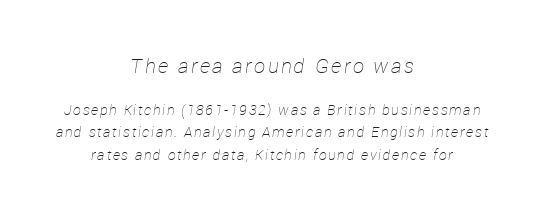
Evenly set lines give the paragraph a standard silhouette. Size hierarchy here favors the leading block over the trailing one. These lines stack symmetrically, like a column narrowing and widening about its center. Underline: absent. The axis of the letterforms is tilted away from vertical. Compared with a typical body face, this is equally light or lighter still.
